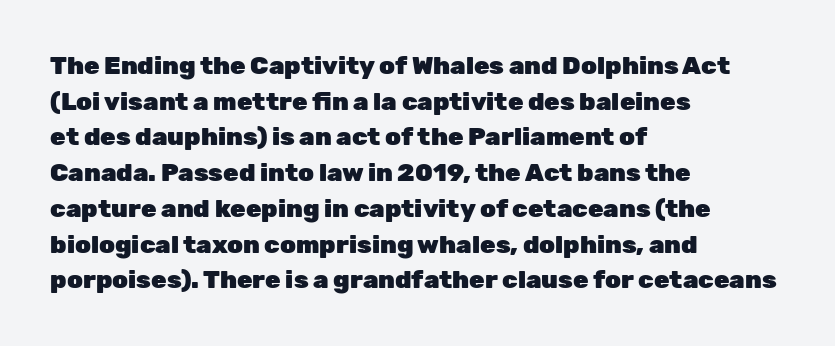
Q: Is the text bold? A: Yes.
Q: Is the text italic (slanted)? A: No, it is upright.
Q: Is the text underlined? A: No.
Q: How is the paragraph aligned? A: Left-aligned.
Q: Is the spacing between letters normal or unusually wide? A: Normal.
Q: Is the spacing between lines tight, normal or loose? A: Normal.
